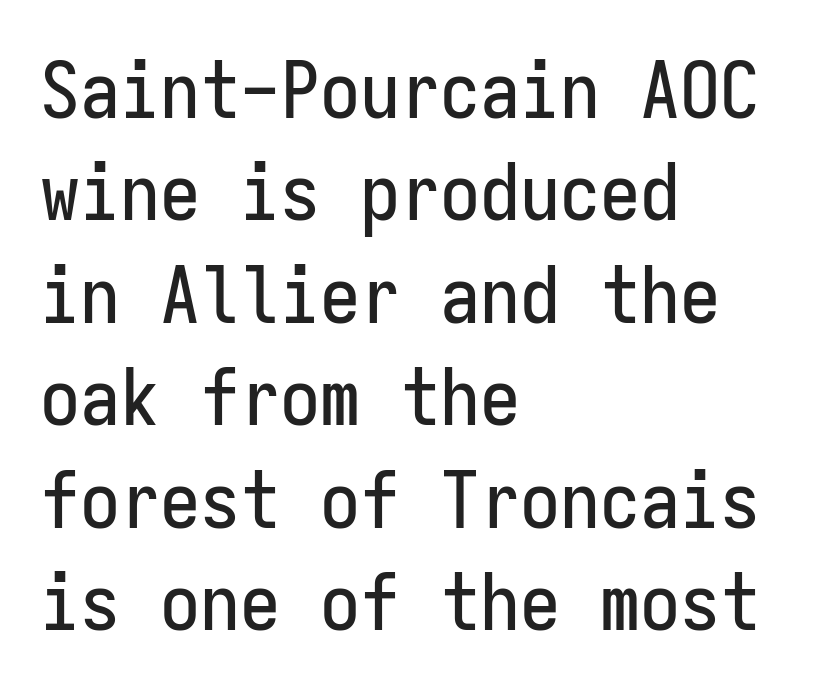
Reading down the block, your eye returns to a fixed left position each line. Letterform terminals end flat and unadorned throughout the passage. The passage shown is typed in a monospace face where columns stay perfectly aligned. Between one letter and the next there's only the usual sliver of space.
